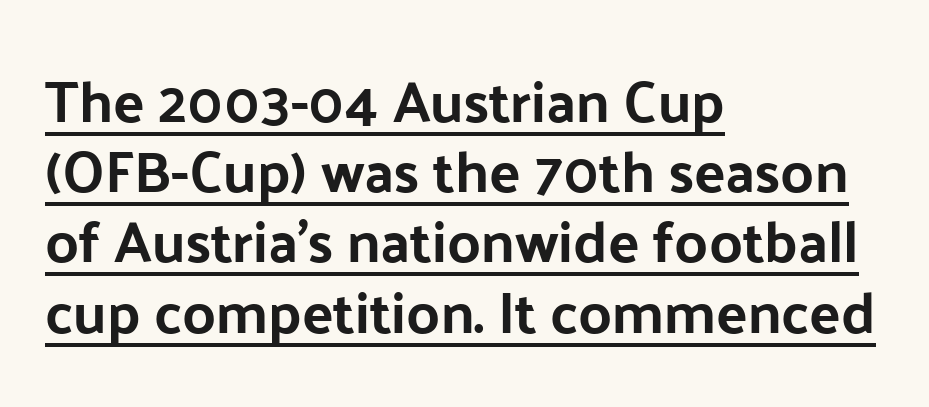
{"serif": "no", "italic": "no", "bold": "yes", "weight": "bold", "width": "normal", "stroke_contrast": "low", "x_height": "medium", "monospaced": "no", "underline": "yes", "align": "left", "line_spacing_ratio": 1.21, "letter_spacing": "normal", "letter_spacing_em": 0.0, "glyph_px": 58}
